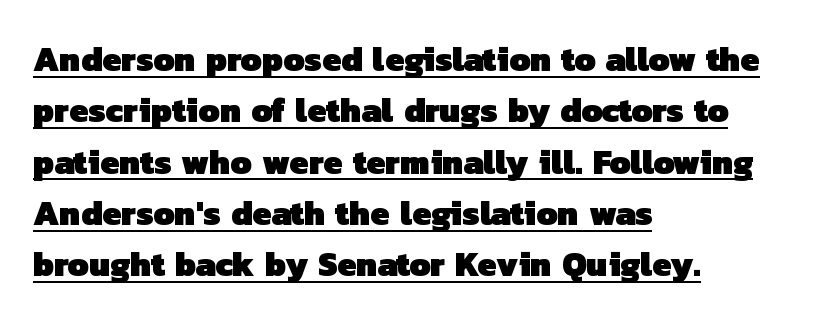
The image shows 34 px heavy sans-serif type; set left-aligned, normal line spacing (1.51x), normal letter spacing, underlined; low stroke contrast and a medium x-height.
